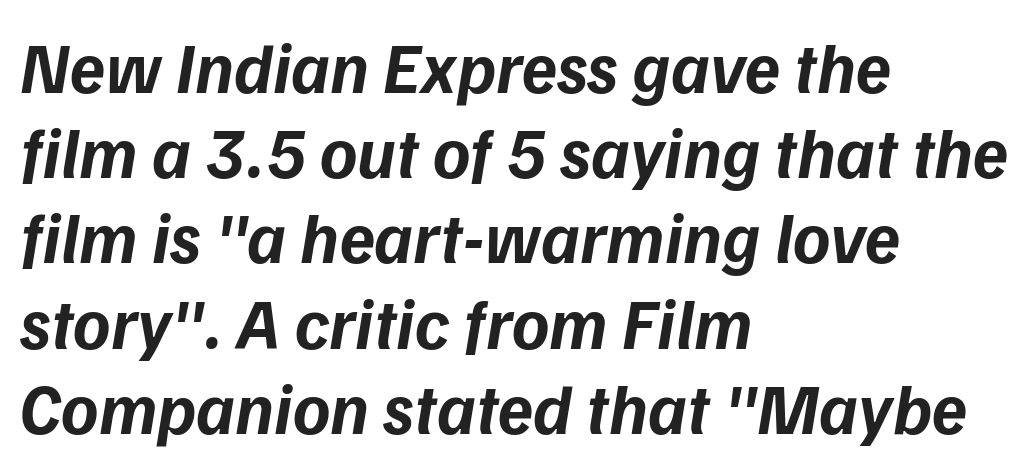
{"serif": "no", "bold": "yes", "weight": "bold", "width": "normal", "stroke_contrast": "low", "x_height": "medium", "monospaced": "no", "underline": "no", "align": "left", "line_spacing_ratio": 1.2, "letter_spacing": "normal", "letter_spacing_em": 0.0, "glyph_px": 71}
